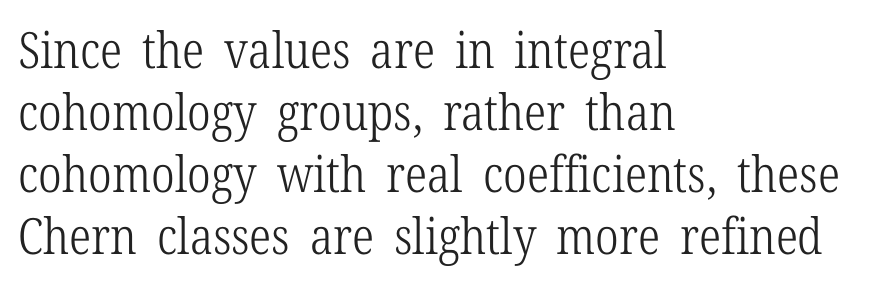
The image shows 50 px light, condensed serif type, upright; set left-aligned, line spacing 1.24x, normal letter spacing, not underlined; low stroke contrast and a medium x-height.
